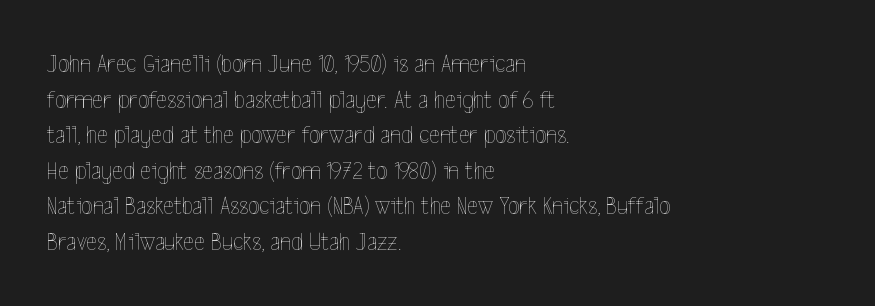
{"italic": "no", "bold": "no", "underline": "no", "align": "left", "line_spacing": "normal", "line_spacing_ratio": 1.37, "letter_spacing": "normal", "letter_spacing_em": 0.0, "glyph_px": 26}
